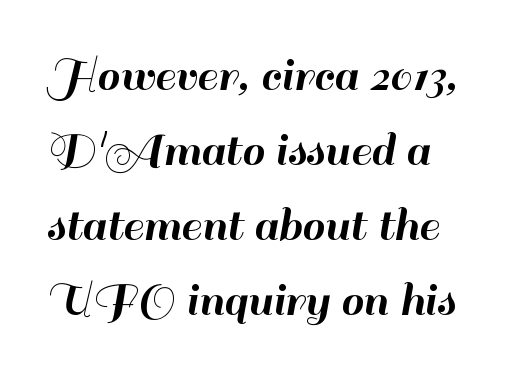
Q: Is the text italic (slanted)? A: Yes.
Q: Is the typeface a serif or a sans-serif typeface? A: Sans-serif.
Q: Is the text underlined? A: No.
Q: Is the spacing between letters normal or unusually wide? A: Normal.
Q: Is the spacing between lines tight, normal or loose? A: Normal.
Q: Width (condensed, normal, or wide)? A: Normal.
Q: Stroke contrast? A: High.
Q: x-height? A: Small.
Q: Monospaced? A: No.
